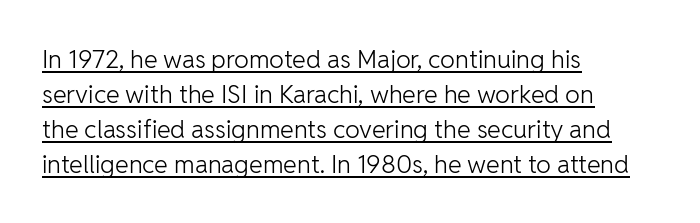
Where is the straight margin? On the left. Every stem runs plumb, perpendicular to the baseline. The lettering is marked with a stroke running underneath it. You could call the tracking neutral — neither tight nor loose. The typesetting does not lean heavy: it is not bold.
